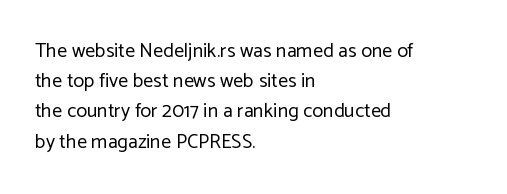
What stands out about the letter spacing? Nothing — it is the standard amount. The axis of the letterforms is exactly vertical. Check the space under the baseline: it is left empty. Evenly set lines give the paragraph a standard silhouette.
